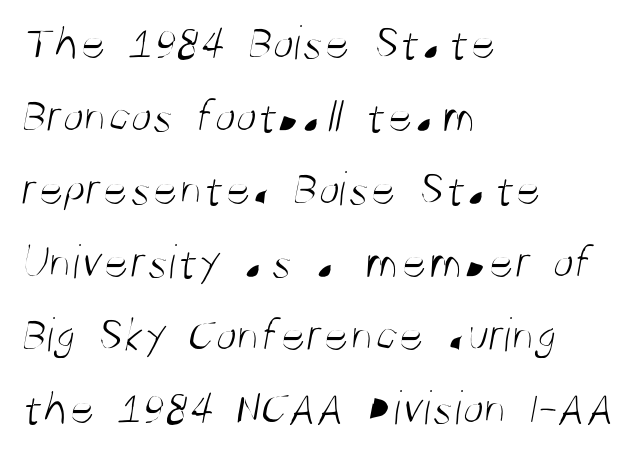
Q: Is the text bold? A: No.
Q: Is the typeface a serif or a sans-serif typeface? A: Sans-serif.
Q: Is the text underlined? A: No.
Q: How is the paragraph aligned? A: Left-aligned.
Q: Is the spacing between letters normal or unusually wide? A: Normal.
Q: Is the spacing between lines tight, normal or loose? A: Normal.
Q: Width (condensed, normal, or wide)? A: Condensed.
Q: Stroke contrast? A: Medium.
Q: x-height? A: Large.
Q: Monospaced? A: No.
